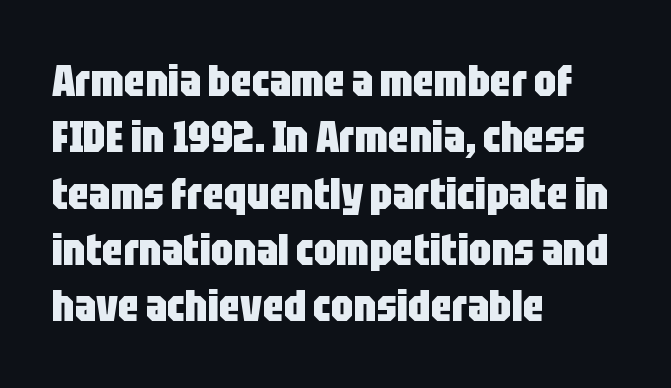
Q: Is the text bold? A: Yes.
Q: Is the text italic (slanted)? A: No, it is upright.
Q: Is the typeface a serif or a sans-serif typeface? A: Sans-serif.
Q: Is the text underlined? A: No.
Q: How is the paragraph aligned? A: Left-aligned.
Q: Is the spacing between letters normal or unusually wide? A: Normal.
Q: Is the spacing between lines tight, normal or loose? A: Normal.
Q: Width (condensed, normal, or wide)? A: Condensed.
Q: Stroke contrast? A: Low.
Q: x-height? A: Large.
Q: Monospaced? A: No.
